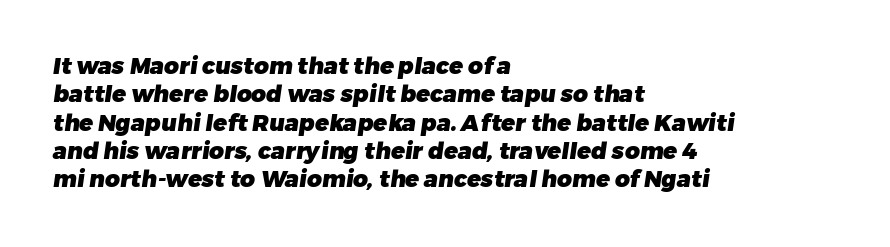
{"bold": "yes", "underline": "no", "align": "left", "line_spacing_ratio": 1.23, "letter_spacing": "normal", "letter_spacing_em": 0.0, "glyph_px": 23}
